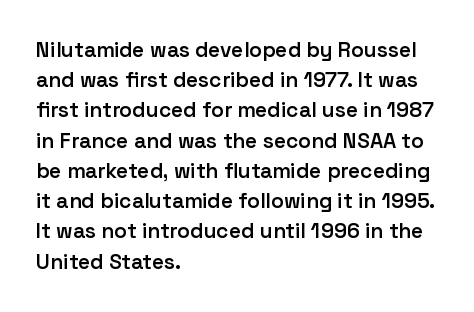
The image shows 21 px text type, upright; set left-aligned, normal line spacing (1.44x), normal letter spacing, not underlined.
